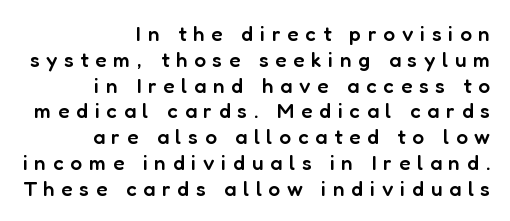
Words appear elongated and porous because spacing is wide. Horizontal alignment here is rightward, an uncommon choice for prose. Designer's note — italics off, roman on. The strokes are fattened partway — semibold, not bold. Has an underline been added? It has not.
